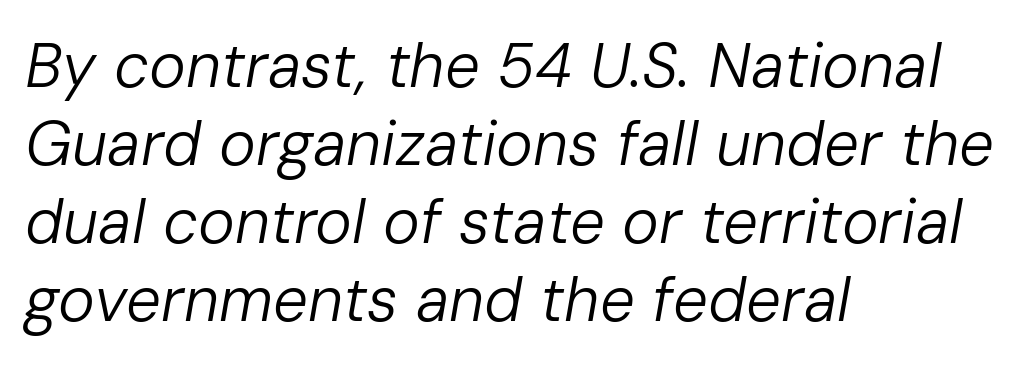
Stroke mass is kept to a normal reading level or below. Honestly, the row spacing looks completely unremarkable. Honestly, there is no underline to notice here at all. Caption: standard tracking, unaltered. Varying glyph widths throughout — classic text-font behaviour.
